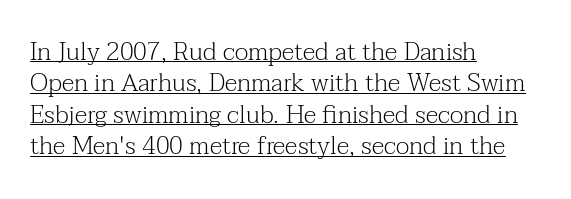
The image shows 25 px text type, upright; set left-aligned, normal line spacing (1.26x), normal letter spacing, underlined.
